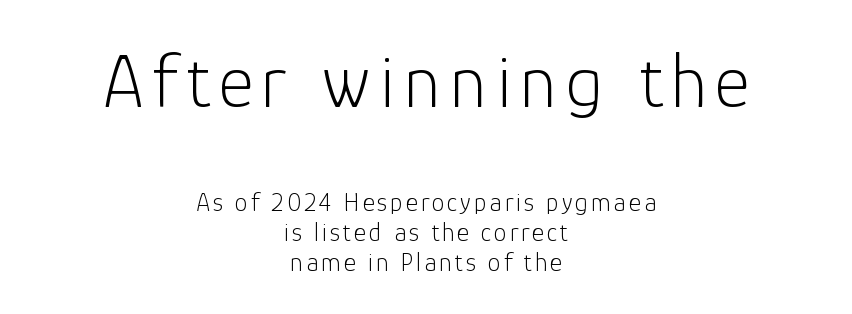
The image shows 77 px light sans-serif type, upright; set centered, tight line spacing (1.15x), not underlined; the first (top) block is 2.96x larger; low stroke contrast and a medium x-height.
